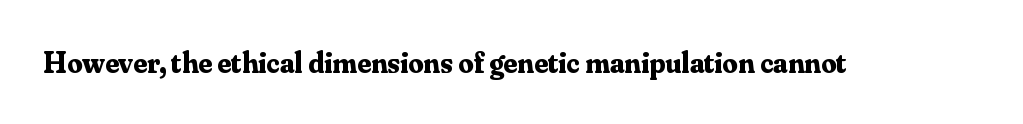
The baseline area is clear. Summary of weight: heavy, a full bold. Short note: letters normally spaced. The designer went with a serif here, giving each stem small feet. Does the lettering tilt? It doesn't — this is upright. The letters advance in unequal steps, a hallmark of proportional type.
